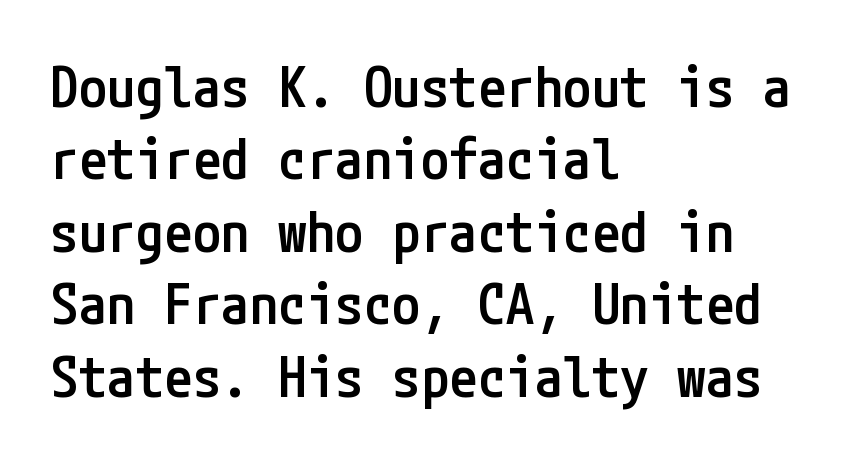
{"serif": "no", "italic": "no", "bold": "semi", "weight": "semibold", "width": "condensed", "stroke_contrast": "low", "x_height": "medium", "underline": "no", "align": "left", "line_spacing": "normal", "line_spacing_ratio": 1.27, "letter_spacing": "normal", "letter_spacing_em": 0.0, "glyph_px": 57}
